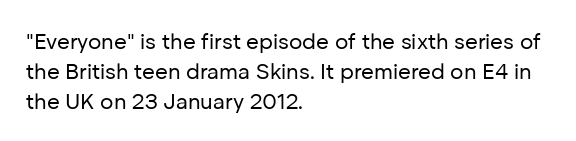
{"italic": "no", "bold": "no", "underline": "no", "align": "left", "line_spacing": "normal", "line_spacing_ratio": 1.37, "letter_spacing": "normal", "letter_spacing_em": 0.0, "glyph_px": 22}
